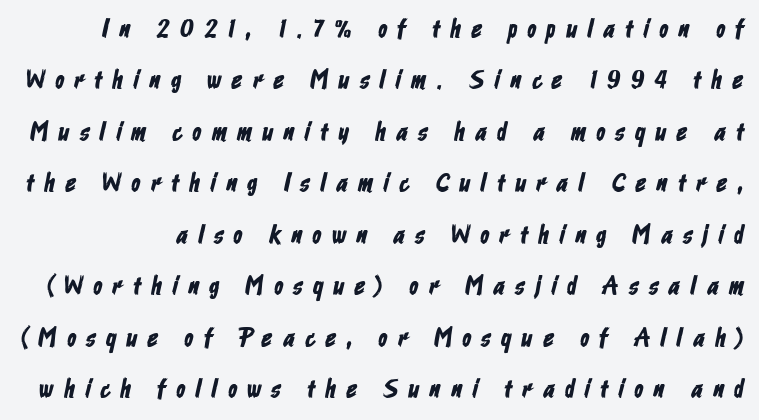
The image shows 26 px text type; set loose line spacing (1.98x), unusually wide letter spacing (+0.41 em), not underlined.
